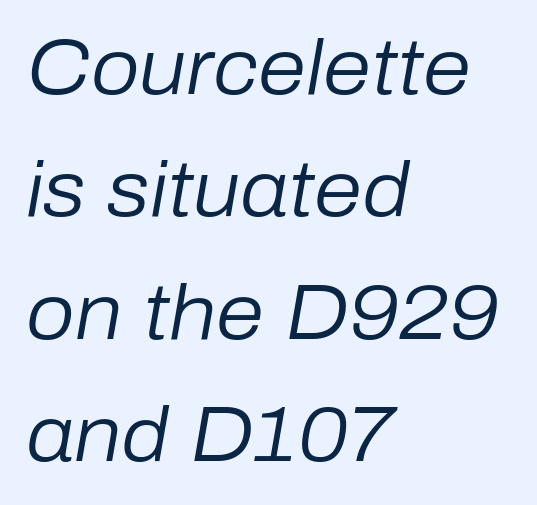
Q: Is the text bold? A: No.
Q: Is the text italic (slanted)? A: Yes, it leans right by about 10 degrees.
Q: Is the text underlined? A: No.
Q: How is the paragraph aligned? A: Left-aligned.
Q: Is the spacing between letters normal or unusually wide? A: Normal.
Q: Is the spacing between lines tight, normal or loose? A: Normal.
Q: Width (condensed, normal, or wide)? A: Normal.
Q: Stroke contrast? A: Low.
Q: x-height? A: Medium.
Q: Monospaced? A: No.
